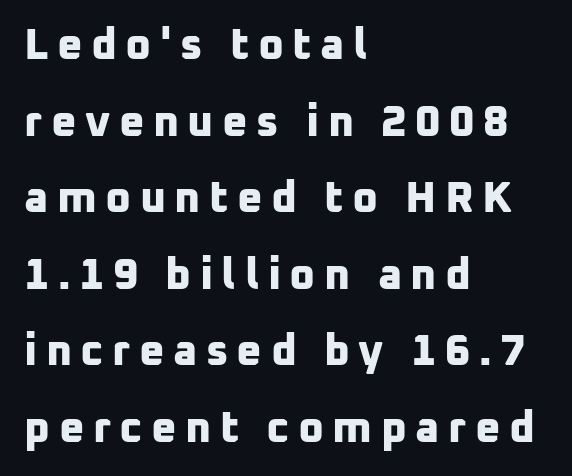
{"serif": "no", "bold": "yes", "weight": "bold", "width": "normal", "stroke_contrast": "low", "x_height": "medium", "monospaced": "no", "underline": "no", "align": "left", "line_spacing_ratio": 1.74, "glyph_px": 44}
